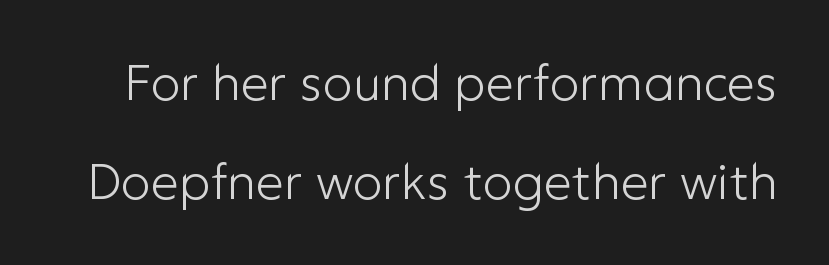
The image shows 50 px light sans-serif type, upright; set loose line spacing (1.99x), normal letter spacing, not underlined; low stroke contrast and a medium x-height.
